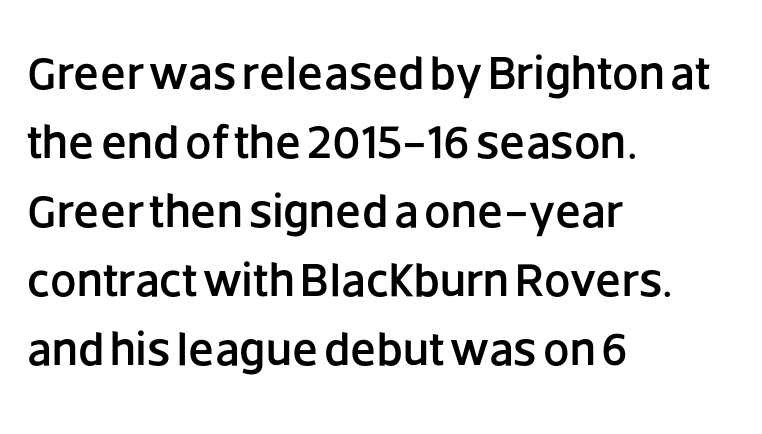
Q: Is the text italic (slanted)? A: No, it is upright.
Q: Is the typeface a serif or a sans-serif typeface? A: Sans-serif.
Q: Is the text underlined? A: No.
Q: How is the paragraph aligned? A: Left-aligned.
Q: Is the spacing between letters normal or unusually wide? A: Normal.
Q: Is the spacing between lines tight, normal or loose? A: Normal.
Q: Width (condensed, normal, or wide)? A: Normal.
Q: Stroke contrast? A: Low.
Q: x-height? A: Large.
Q: Monospaced? A: No.
